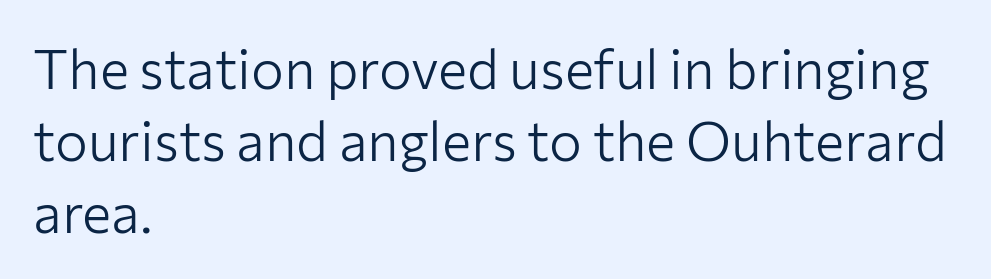
Nope, not italic — everything's standing straight. No word sits above an underline. Each letter keeps its own natural width here, so spacing adapts to shape. Line beginnings align vertically; line endings do not.
